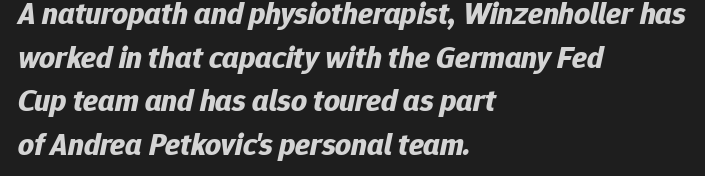
Q: Is the text bold? A: Yes.
Q: Is the text italic (slanted)? A: Yes, it leans right by about 12 degrees.
Q: Is the text underlined? A: No.
Q: How is the paragraph aligned? A: Left-aligned.
Q: Is the spacing between letters normal or unusually wide? A: Normal.
Q: Is the spacing between lines tight, normal or loose? A: Normal.
Q: Width (condensed, normal, or wide)? A: Normal.
Q: Stroke contrast? A: Low.
Q: x-height? A: Medium.
Q: Monospaced? A: No.
